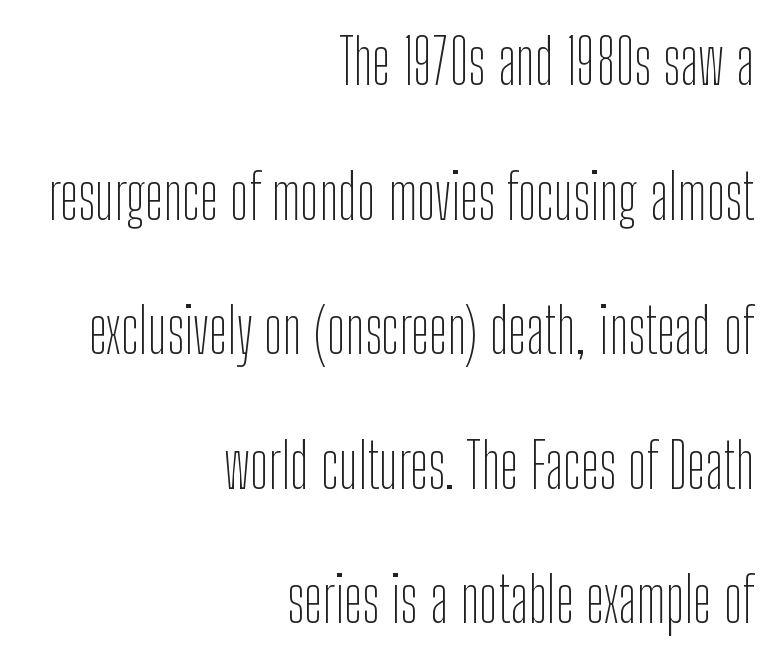
{"serif": "no", "italic": "no", "bold": "no", "weight": "thin", "width": "condensed", "stroke_contrast": "low", "x_height": "medium", "monospaced": "no", "underline": "no", "align": "right", "line_spacing": "loose", "line_spacing_ratio": 2.17, "letter_spacing": "normal", "letter_spacing_em": 0.0, "glyph_px": 62}
